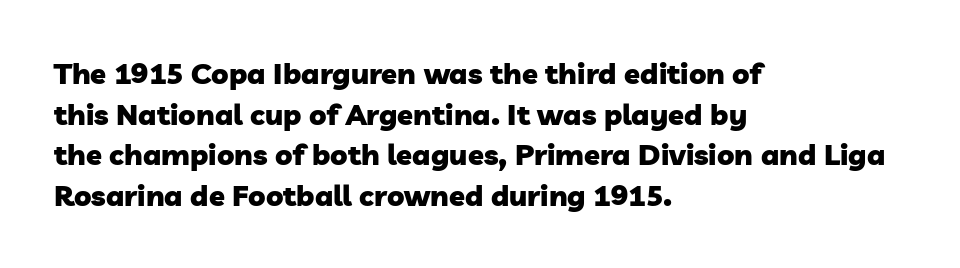
Q: Is the text bold? A: Yes.
Q: Is the typeface a serif or a sans-serif typeface? A: Sans-serif.
Q: Is the text underlined? A: No.
Q: How is the paragraph aligned? A: Left-aligned.
Q: Is the spacing between letters normal or unusually wide? A: Normal.
Q: Is the spacing between lines tight, normal or loose? A: Normal.
Q: Width (condensed, normal, or wide)? A: Normal.
Q: Stroke contrast? A: Low.
Q: x-height? A: Medium.
Q: Monospaced? A: No.
